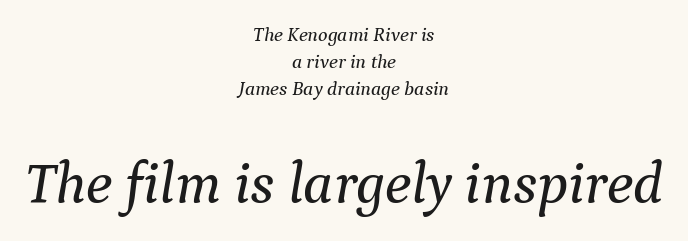
The image shows 59 px serif type, italic (leaning right); set centered, normal line spacing (1.34x), normal letter spacing, not underlined; the second (bottom) block is 2.95x larger; medium stroke contrast and a medium x-height.
